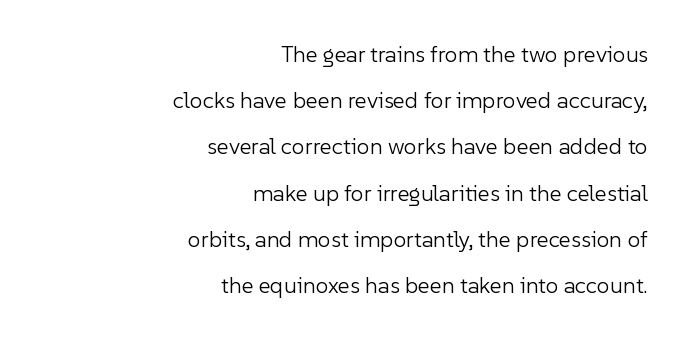
{"italic": "no", "bold": "no", "underline": "no", "align": "right", "line_spacing": "loose", "line_spacing_ratio": 2.01, "letter_spacing": "normal", "letter_spacing_em": 0.0, "glyph_px": 23}
